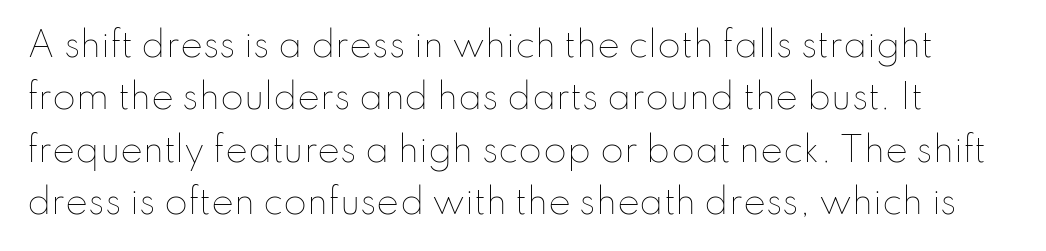
The image shows 34 px thin type, upright; set normal line spacing (1.54x), normal letter spacing, not underlined; low stroke contrast and a small x-height.
